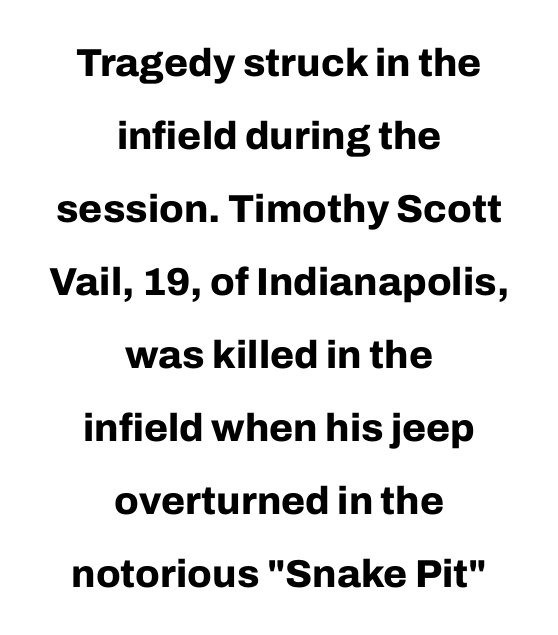
You can tell from the bare stems that sans-serif type was used. A typesetter would call this proportional, since set widths differ per character. This sample uses an upright cut, with every glyph sitting square on the baseline. The glyphs are unaccompanied by any horizontal stroke below them. Is the letter spacing exaggerated? No — it looks like the ordinary default.
